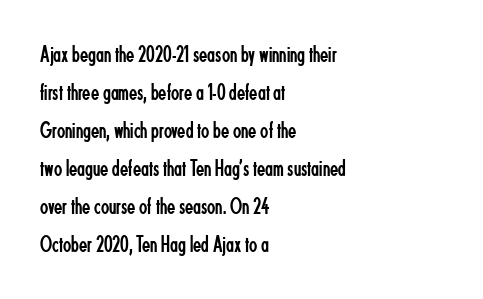
{"italic": "no", "bold": "no", "underline": "no", "align": "left", "line_spacing": "normal", "line_spacing_ratio": 1.58, "letter_spacing": "normal", "letter_spacing_em": 0.0, "glyph_px": 24}
